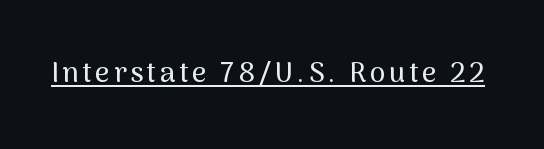
{"serif": "no", "italic": "no", "width": "normal", "stroke_contrast": "medium", "x_height": "medium", "monospaced": "no", "underline": "yes", "glyph_px": 28}
